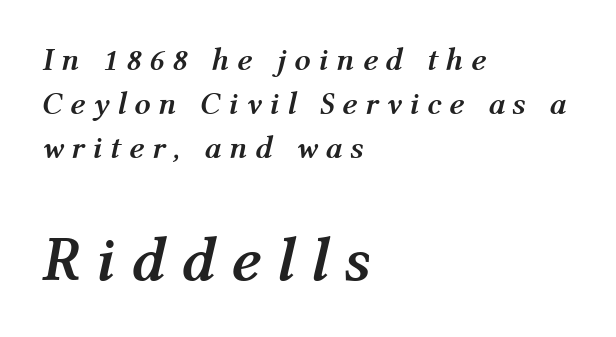
{"italic": "yes", "lean": "right", "slant_degrees": 12, "bold": "yes", "weight": "semibold", "width": "normal", "stroke_contrast": "medium", "x_height": "medium", "monospaced": "no", "underline": "no", "align": "left", "line_spacing": "normal", "line_spacing_ratio": 1.37, "letter_spacing": "wide", "letter_spacing_em": 0.24, "larger_block": "second", "size_ratio": 1.97, "glyph_px": 63}
